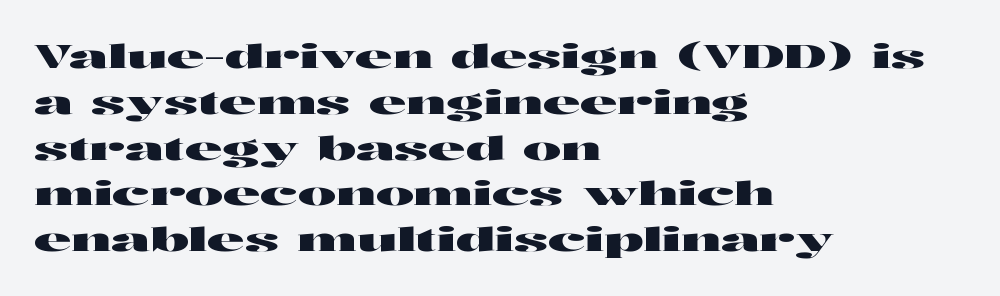
Q: Is the text italic (slanted)? A: No, it is upright.
Q: Is the typeface a serif or a sans-serif typeface? A: Sans-serif.
Q: Is the text underlined? A: No.
Q: How is the paragraph aligned? A: Left-aligned.
Q: Is the spacing between letters normal or unusually wide? A: Normal.
Q: Is the spacing between lines tight, normal or loose? A: Normal.
Q: Width (condensed, normal, or wide)? A: Wide.
Q: Stroke contrast? A: High.
Q: x-height? A: Medium.
Q: Monospaced? A: No.
